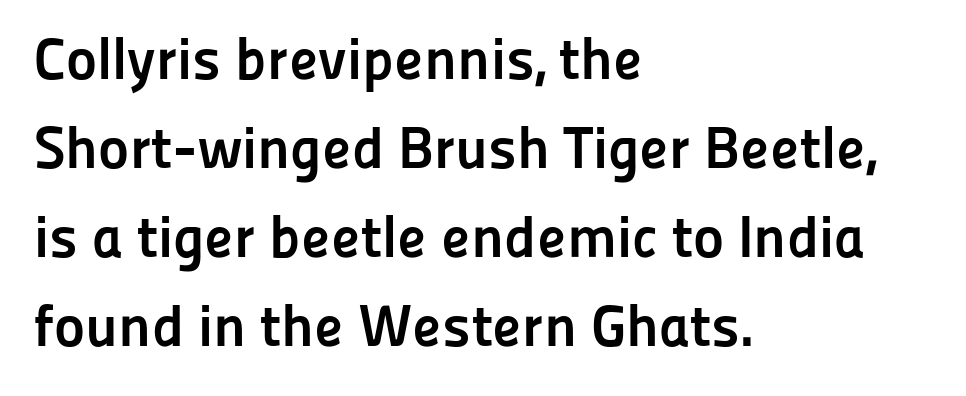
You could not count columns in this text — the font is proportionally spaced. Visually the block forms a straight wall on the left and a jagged coastline on the right. Letter spacing: default. The rows are spaced the way most documents space them. Bold? Absolutely — the strokes are thick and heavy.
